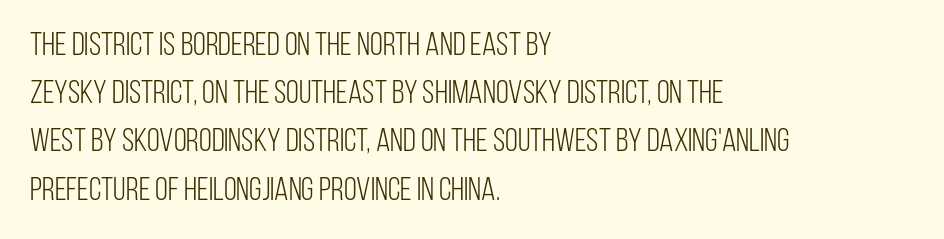
The image shows 33 px light, condensed sans-serif type, upright; set left-aligned, normal line spacing (1.46x), normal letter spacing, not underlined; low stroke contrast and a large x-height.
